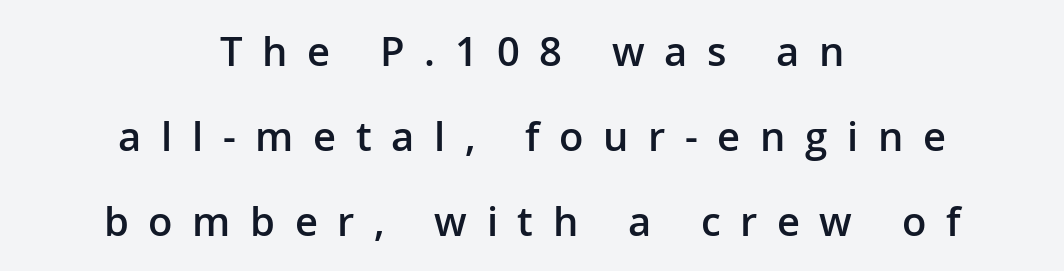
{"serif": "no", "italic": "no", "bold": "semi", "weight": "semibold", "width": "normal", "stroke_contrast": "low", "x_height": "medium", "monospaced": "no", "underline": "no", "align": "center", "line_spacing": "loose", "line_spacing_ratio": 2.12, "letter_spacing": "wide", "letter_spacing_em": 0.49, "glyph_px": 40}
